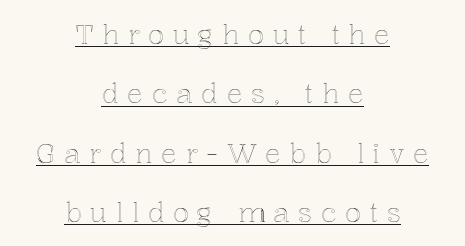
{"italic": "no", "underline": "yes", "align": "center", "line_spacing": "loose", "line_spacing_ratio": 2.28, "letter_spacing": "wide", "letter_spacing_em": 0.34, "glyph_px": 26}
